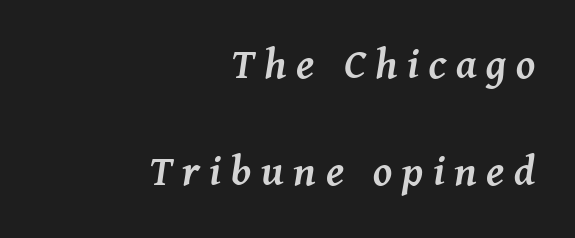
The image shows 43 px semibold serif type, italic (leaning right); set right-aligned, loose line spacing (2.48x), unusually wide letter spacing (+0.22 em), not underlined; medium stroke contrast and a medium x-height.
